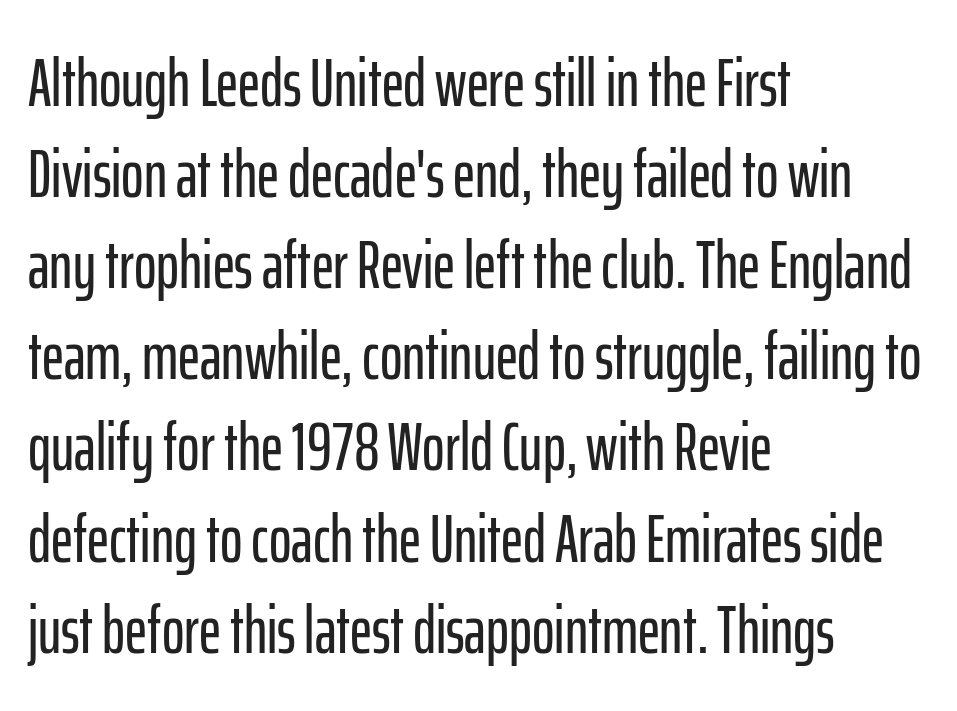
{"serif": "no", "italic": "no", "width": "condensed", "stroke_contrast": "low", "x_height": "medium", "monospaced": "no", "underline": "no", "align": "left", "line_spacing": "normal", "line_spacing_ratio": 1.34, "letter_spacing": "normal", "letter_spacing_em": 0.0, "glyph_px": 68}
